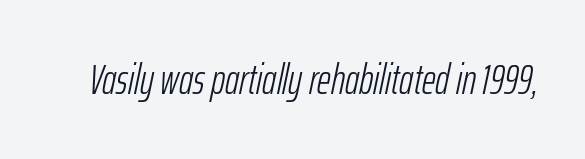
{"italic": "yes", "lean": "right", "slant_degrees": 12, "bold": "no", "weight": "light", "width": "condensed", "stroke_contrast": "low", "x_height": "medium", "monospaced": "no", "underline": "no", "letter_spacing": "normal", "letter_spacing_em": 0.0, "glyph_px": 42}
